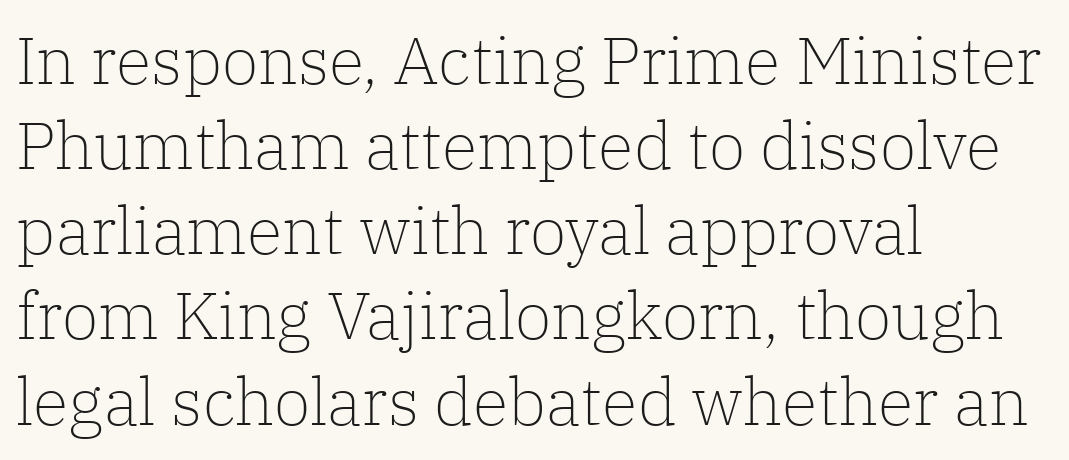
Q: Is the text bold? A: No.
Q: Is the text italic (slanted)? A: No, it is upright.
Q: Is the typeface a serif or a sans-serif typeface? A: Serif.
Q: Is the text underlined? A: No.
Q: How is the paragraph aligned? A: Left-aligned.
Q: Is the spacing between letters normal or unusually wide? A: Normal.
Q: Is the spacing between lines tight, normal or loose? A: Normal.
Q: Width (condensed, normal, or wide)? A: Normal.
Q: Stroke contrast? A: Low.
Q: x-height? A: Medium.
Q: Monospaced? A: No.
